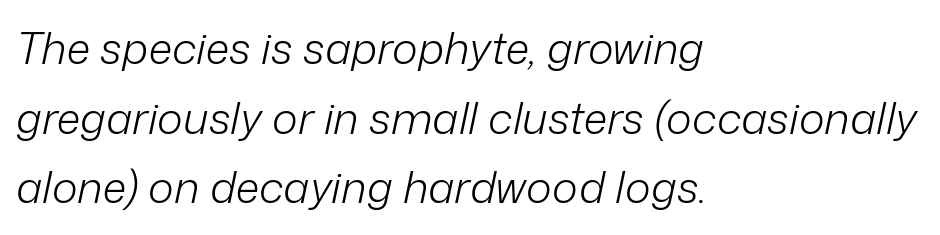
The image shows 44 px light type, italic (leaning right); set left-aligned, normal line spacing (1.58x), normal letter spacing, not underlined; low stroke contrast and a medium x-height.
